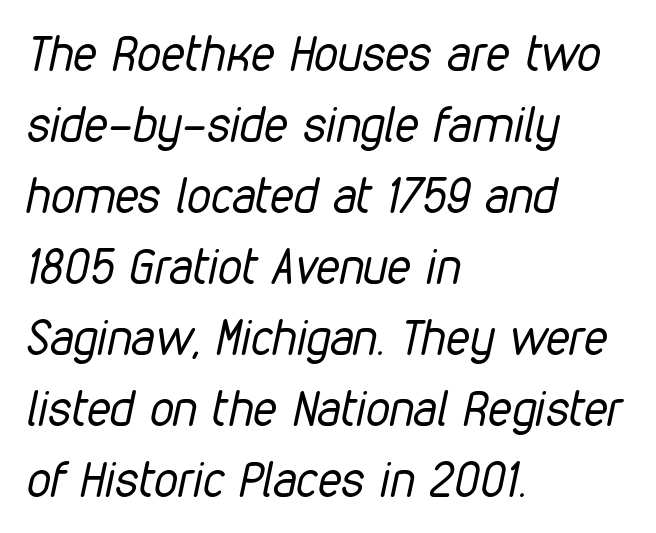
{"italic": "yes", "lean": "right", "slant_degrees": 12, "bold": "no", "weight": "regular", "width": "condensed", "stroke_contrast": "low", "x_height": "medium", "monospaced": "no", "underline": "no", "align": "left", "line_spacing": "normal", "line_spacing_ratio": 1.48, "letter_spacing": "normal", "letter_spacing_em": 0.0, "glyph_px": 48}
